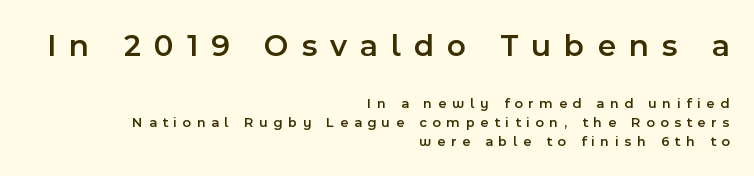
Q: Is the text bold? A: Semi-bold.
Q: Is the text italic (slanted)? A: No, it is upright.
Q: Is the typeface a serif or a sans-serif typeface? A: Sans-serif.
Q: Is the text underlined? A: No.
Q: How is the paragraph aligned? A: Right-aligned.
Q: Is the spacing between letters normal or unusually wide? A: Unusually wide.
Q: Is the spacing between lines tight, normal or loose? A: Normal.
Q: Which block of text is set in a larger size, the first (top) or the second (bottom)? A: The first (top) one.
Q: Width (condensed, normal, or wide)? A: Normal.
Q: x-height? A: Medium.
Q: Monospaced? A: No.
